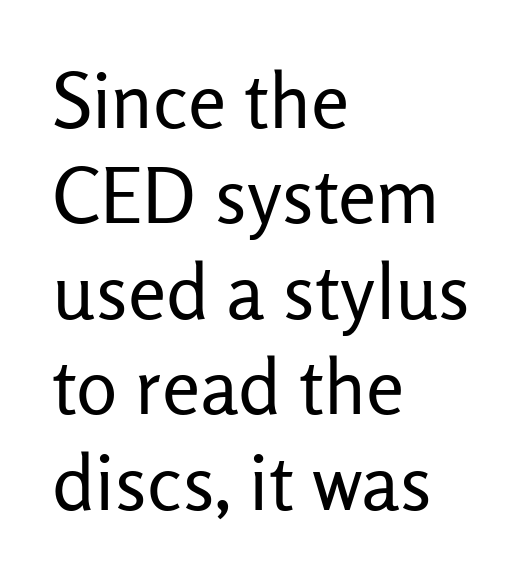
{"serif": "no", "italic": "no", "bold": "no", "weight": "regular", "width": "normal", "stroke_contrast": "low", "x_height": "medium", "monospaced": "no", "underline": "no", "align": "left", "line_spacing_ratio": 1.24, "letter_spacing": "normal", "letter_spacing_em": 0.0, "glyph_px": 77}
